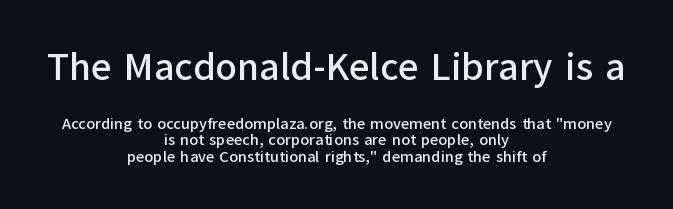
Q: Is the text italic (slanted)? A: No, it is upright.
Q: Is the typeface a serif or a sans-serif typeface? A: Sans-serif.
Q: Is the text underlined? A: No.
Q: How is the paragraph aligned? A: Centered.
Q: Is the spacing between letters normal or unusually wide? A: Normal.
Q: Is the spacing between lines tight, normal or loose? A: Tight.
Q: Which block of text is set in a larger size, the first (top) or the second (bottom)? A: The first (top) one.
Q: Width (condensed, normal, or wide)? A: Normal.
Q: Stroke contrast? A: Low.
Q: x-height? A: Medium.
Q: Monospaced? A: No.
